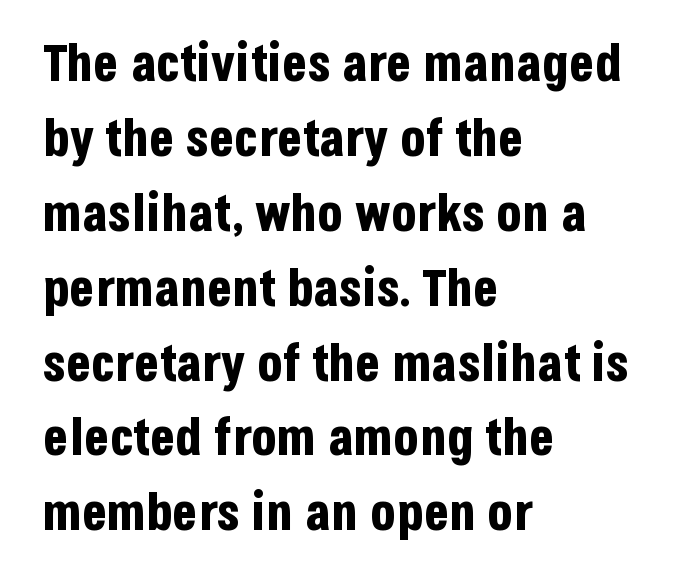
Compared with typical body copy, the letter spacing here is the same. Interline gaps are of average width in this sample. The type family on display is of the sans-serif kind. I'd describe the lettering as bold — thick and assertive. Only glyphs here, with clear space below each row. Vertical strokes here are truly vertical.
